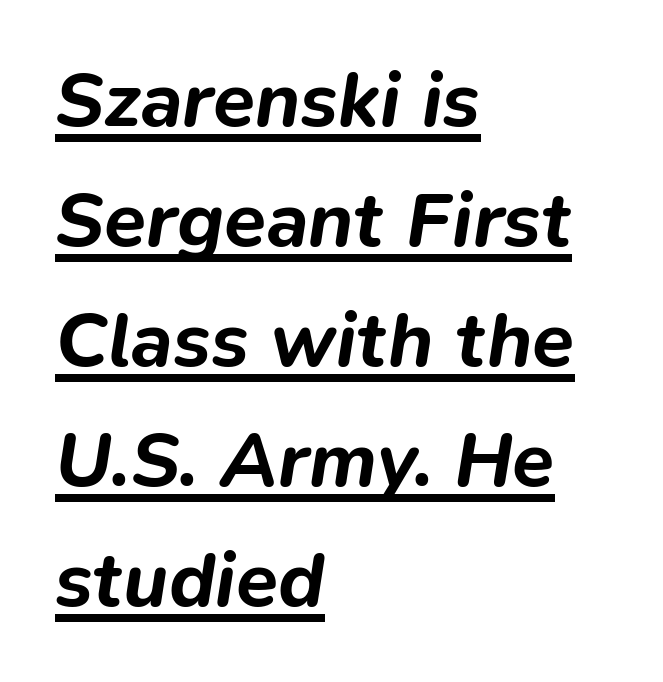
The image shows 77 px bold type, italic (leaning right); set left-aligned, normal line spacing (1.56x), normal letter spacing, underlined; low stroke contrast and a medium x-height.
